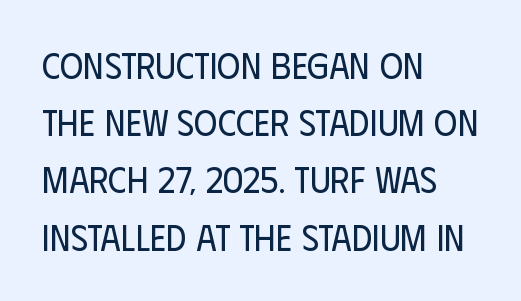
{"serif": "no", "italic": "no", "bold": "no", "weight": "regular", "width": "condensed", "stroke_contrast": "low", "x_height": "large", "monospaced": "no", "underline": "no", "align": "left", "line_spacing": "normal", "line_spacing_ratio": 1.59, "letter_spacing": "normal", "letter_spacing_em": 0.0, "glyph_px": 36}
